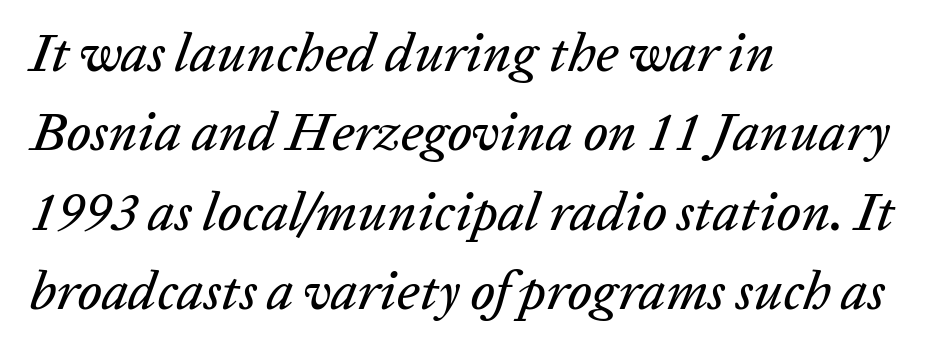
The image shows 54 px text type, italic (leaning right); set left-aligned, normal line spacing (1.47x), normal letter spacing, not underlined; low stroke contrast and a medium x-height.
